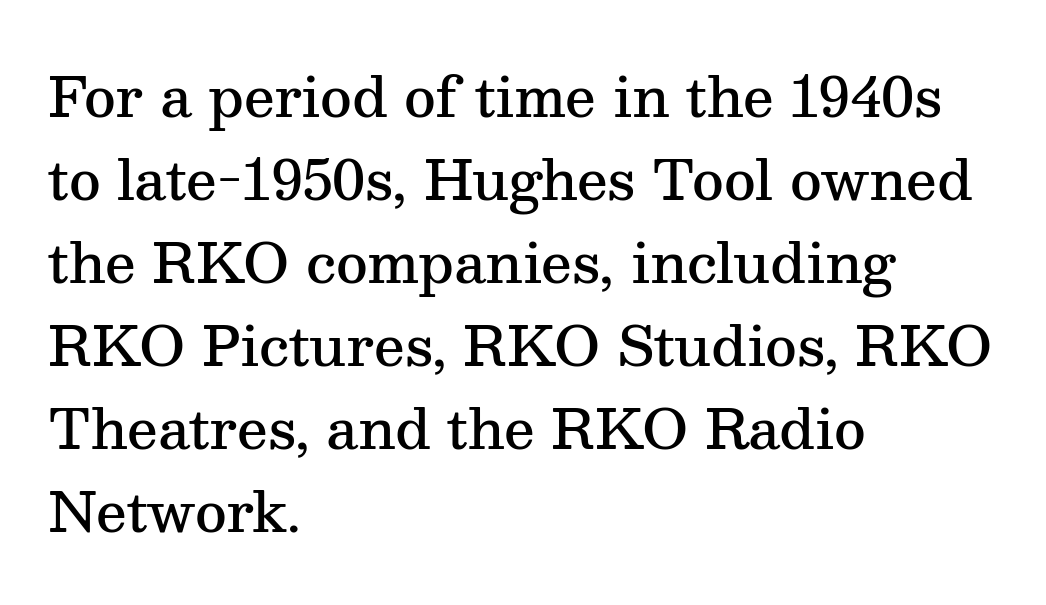
The image shows 55 px semibold serif type, upright; set left-aligned, normal line spacing (1.51x), normal letter spacing, not underlined; medium stroke contrast and a medium x-height.
